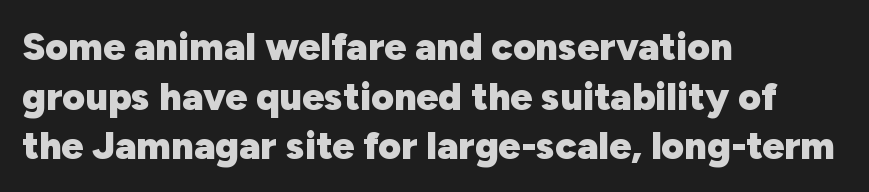
{"serif": "no", "italic": "no", "bold": "yes", "weight": "heavy", "width": "normal", "stroke_contrast": "low", "x_height": "medium", "monospaced": "no", "underline": "no", "align": "left", "line_spacing": "normal", "line_spacing_ratio": 1.27, "letter_spacing": "normal", "letter_spacing_em": 0.0, "glyph_px": 39}
